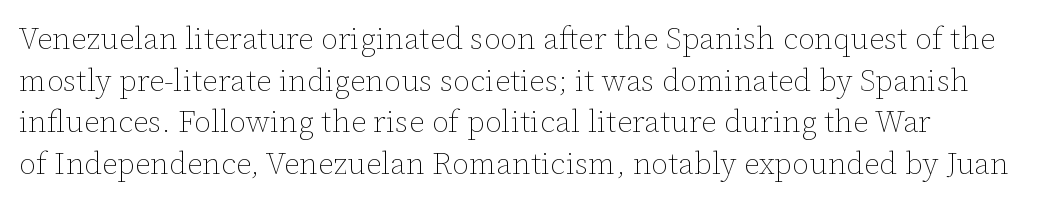
Q: Is the text bold? A: No.
Q: Is the text italic (slanted)? A: No, it is upright.
Q: Is the text underlined? A: No.
Q: How is the paragraph aligned? A: Left-aligned.
Q: Is the spacing between letters normal or unusually wide? A: Normal.
Q: Is the spacing between lines tight, normal or loose? A: Normal.
Q: Width (condensed, normal, or wide)? A: Normal.
Q: Stroke contrast? A: Low.
Q: x-height? A: Medium.
Q: Monospaced? A: No.
